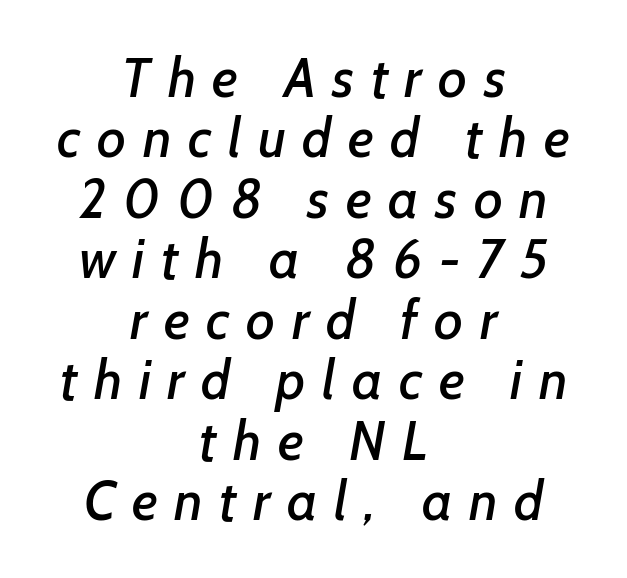
{"serif": "no", "width": "normal", "stroke_contrast": "low", "x_height": "medium", "monospaced": "no", "underline": "no", "align": "center", "line_spacing": "tight", "line_spacing_ratio": 1.1, "letter_spacing": "wide", "letter_spacing_em": 0.3, "glyph_px": 55}
